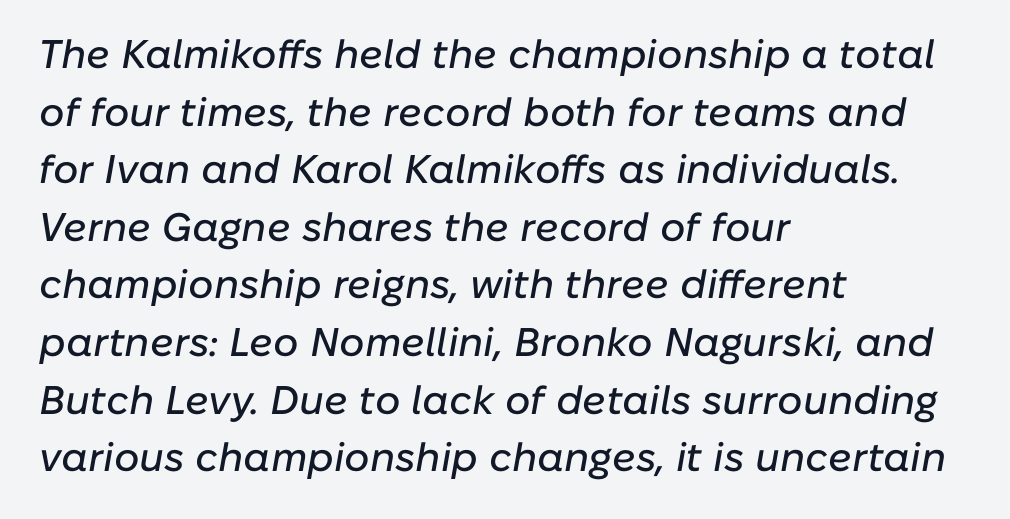
Q: Is the text italic (slanted)? A: Yes, it leans right by about 10 degrees.
Q: Is the text underlined? A: No.
Q: How is the paragraph aligned? A: Left-aligned.
Q: Is the spacing between letters normal or unusually wide? A: Normal.
Q: Is the spacing between lines tight, normal or loose? A: Normal.
Q: Width (condensed, normal, or wide)? A: Normal.
Q: Stroke contrast? A: Low.
Q: x-height? A: Medium.
Q: Monospaced? A: No.
